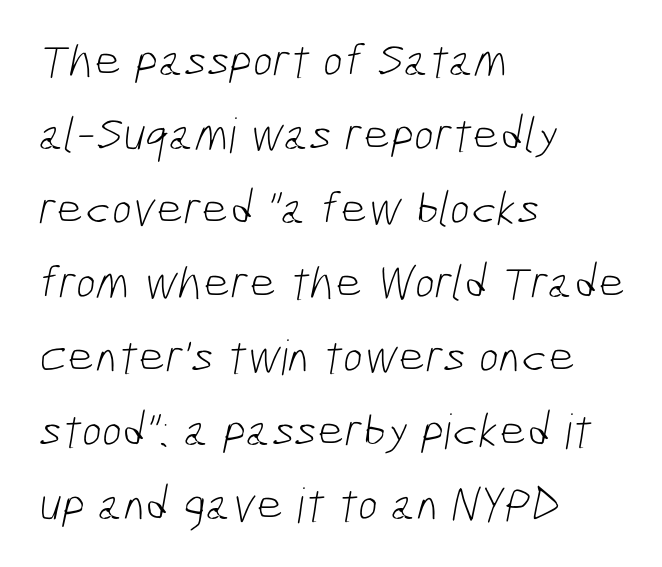
{"serif": "no", "bold": "no", "weight": "light", "width": "condensed", "stroke_contrast": "low", "x_height": "medium", "monospaced": "no", "underline": "no", "align": "left", "line_spacing": "normal", "line_spacing_ratio": 1.54, "letter_spacing": "normal", "letter_spacing_em": 0.0, "glyph_px": 48}
